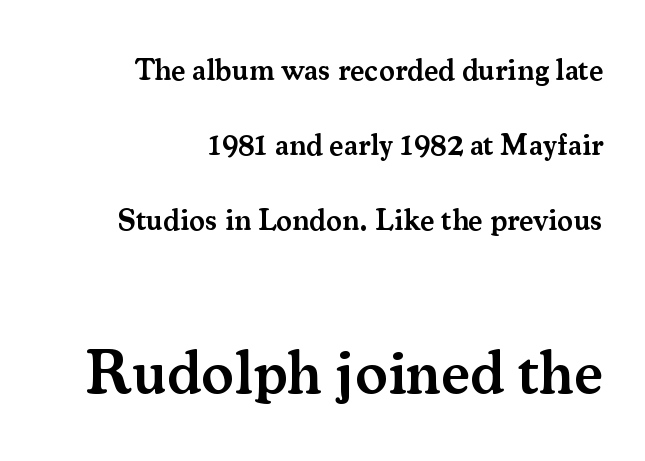
Q: Is the text bold? A: Semi-bold.
Q: Is the text italic (slanted)? A: No, it is upright.
Q: Is the typeface a serif or a sans-serif typeface? A: Serif.
Q: Is the text underlined? A: No.
Q: How is the paragraph aligned? A: Right-aligned.
Q: Is the spacing between letters normal or unusually wide? A: Normal.
Q: Is the spacing between lines tight, normal or loose? A: Loose.
Q: Which block of text is set in a larger size, the first (top) or the second (bottom)? A: The second (bottom) one.
Q: Width (condensed, normal, or wide)? A: Normal.
Q: Stroke contrast? A: Medium.
Q: x-height? A: Small.
Q: Monospaced? A: No.
